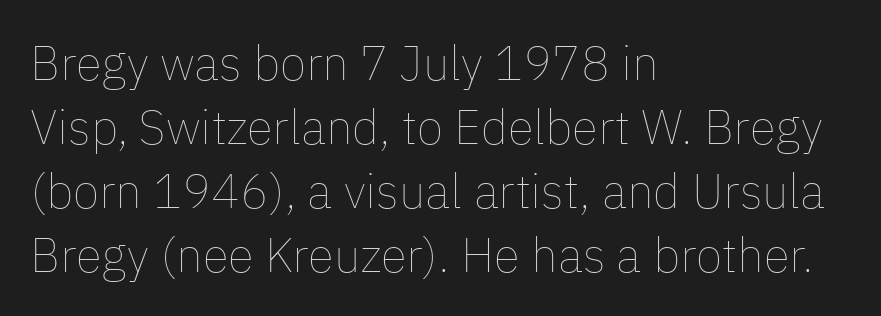
Q: Is the text bold? A: No.
Q: Is the text italic (slanted)? A: No, it is upright.
Q: Is the text underlined? A: No.
Q: How is the paragraph aligned? A: Left-aligned.
Q: Is the spacing between letters normal or unusually wide? A: Normal.
Q: Is the spacing between lines tight, normal or loose? A: Normal.
Q: Width (condensed, normal, or wide)? A: Normal.
Q: Stroke contrast? A: Low.
Q: x-height? A: Medium.
Q: Monospaced? A: No.
